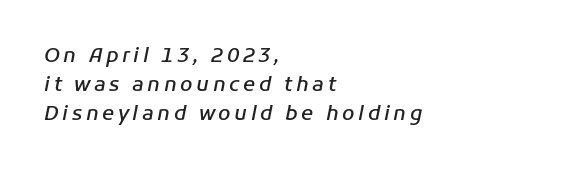
The image shows 20 px text type, italic (leaning right); set left-aligned, normal line spacing (1.45x), not underlined.
